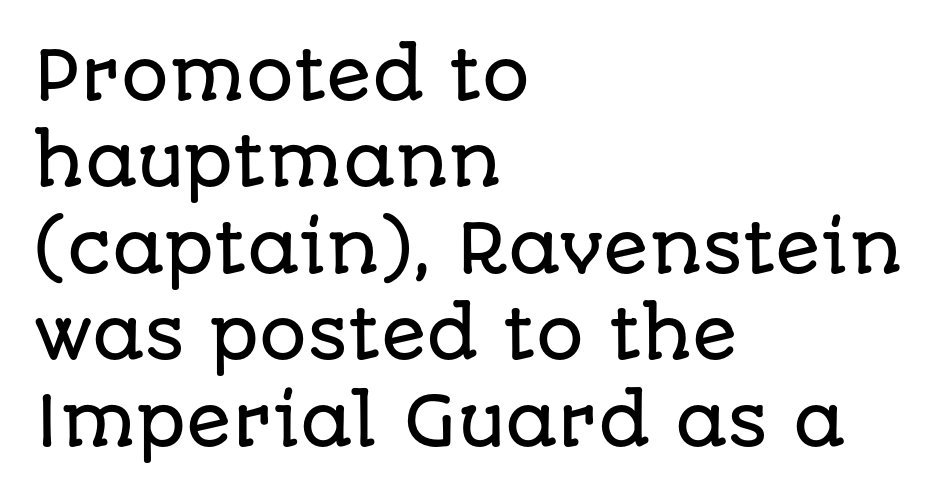
{"serif": "no", "italic": "no", "width": "normal", "stroke_contrast": "low", "x_height": "large", "monospaced": "no", "underline": "no", "align": "left", "line_spacing": "normal", "line_spacing_ratio": 1.29, "letter_spacing": "normal", "letter_spacing_em": 0.0, "glyph_px": 67}
